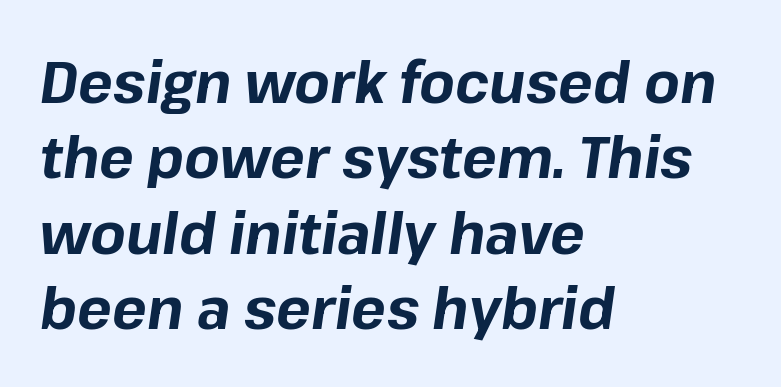
{"italic": "yes", "lean": "right", "slant_degrees": 8, "bold": "yes", "weight": "bold", "width": "normal", "stroke_contrast": "low", "x_height": "medium", "monospaced": "no", "underline": "no", "align": "left", "line_spacing": "normal", "line_spacing_ratio": 1.3, "letter_spacing": "normal", "letter_spacing_em": 0.0, "glyph_px": 58}
